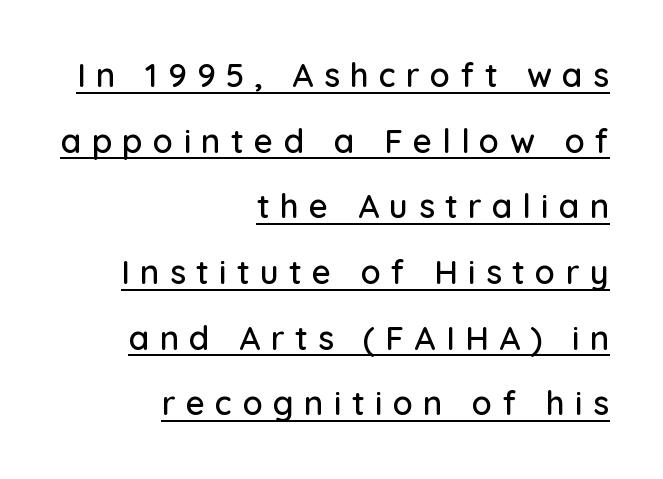
In terms of letterspacing, this is a distinctly airy, spread setting. Unlike italic type, these characters show no tilt at all. Is there much room between lines? Yes — plenty of vertical air separates them. The passage shown is typed in a proportional face where columns would drift. The rendering anchors every line to the right-hand side.
